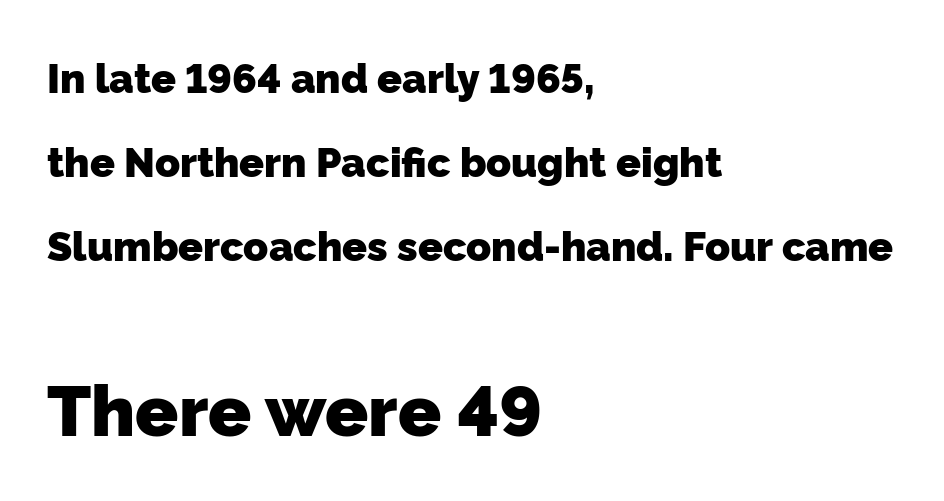
The image shows 71 px heavy sans-serif type; set left-aligned, loose line spacing (2.05x), normal letter spacing, not underlined; the second (bottom) block is 1.73x larger; low stroke contrast and a medium x-height.
